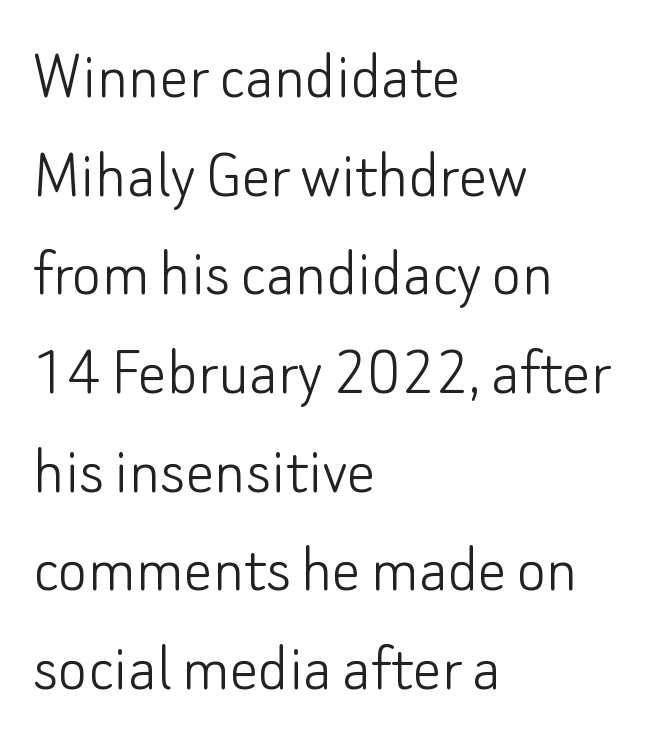
The image shows 71 px light sans-serif type, upright; set left-aligned, normal line spacing (1.39x), normal letter spacing, not underlined; low stroke contrast and a small x-height.
